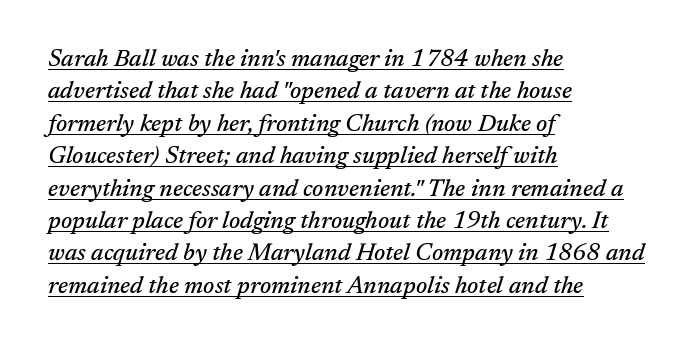
Q: Is the text italic (slanted)? A: Yes, it leans right by about 17 degrees.
Q: Is the text underlined? A: Yes.
Q: How is the paragraph aligned? A: Left-aligned.
Q: Is the spacing between letters normal or unusually wide? A: Normal.
Q: Is the spacing between lines tight, normal or loose? A: Normal.
